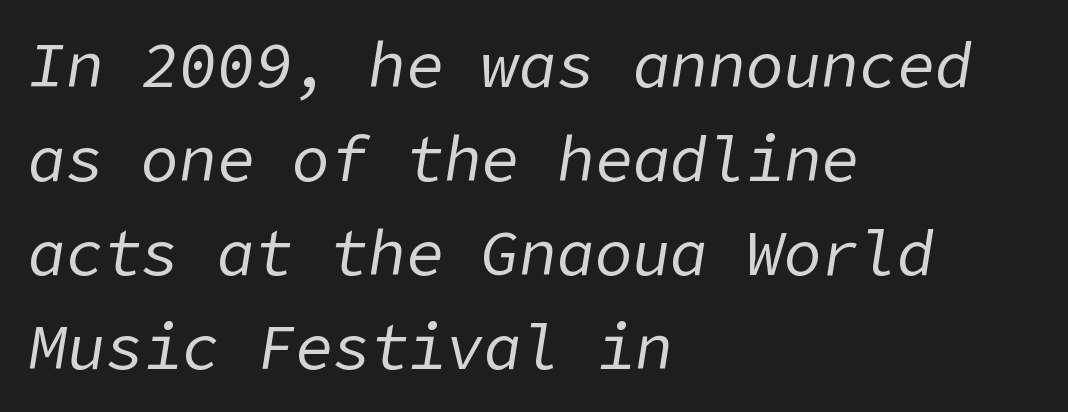
Q: Is the text bold? A: No.
Q: Is the text italic (slanted)? A: Yes, it leans right by about 9 degrees.
Q: Is the text underlined? A: No.
Q: How is the paragraph aligned? A: Left-aligned.
Q: Is the spacing between letters normal or unusually wide? A: Normal.
Q: Is the spacing between lines tight, normal or loose? A: Normal.
Q: Width (condensed, normal, or wide)? A: Normal.
Q: Stroke contrast? A: Low.
Q: x-height? A: Medium.
